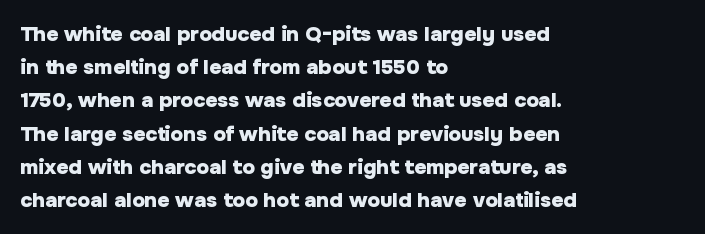
The font is running at its bold setting. Letters rest on an invisible, unmarked baseline. Students, note that the glyphs here touch the page at normal intervals. The rendering anchors every line to the left-hand side.
